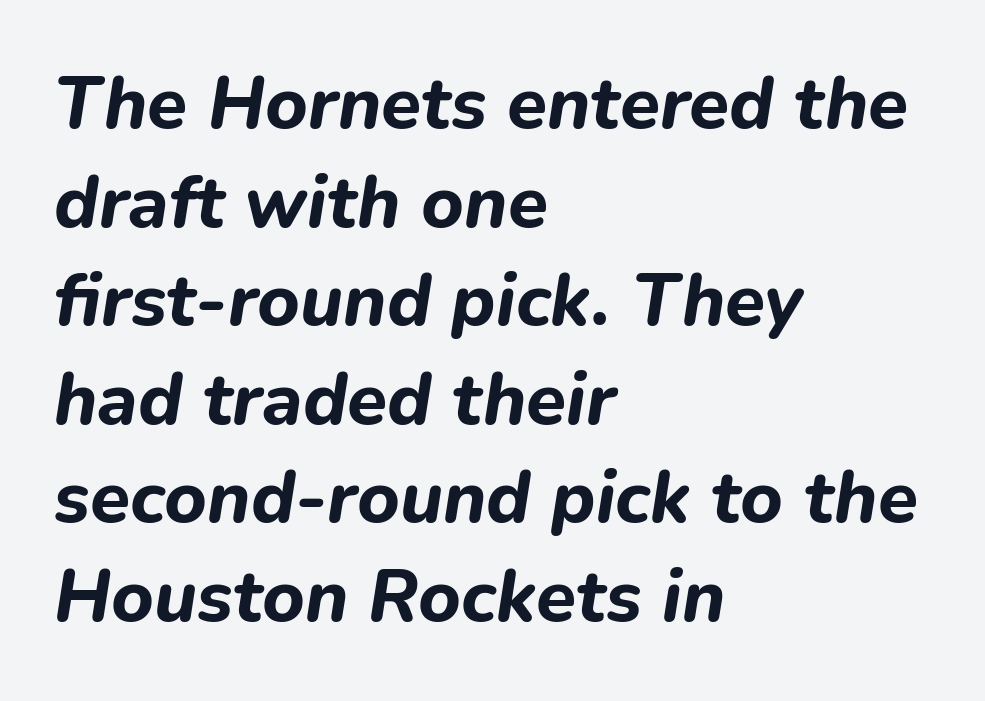
The image shows 73 px bold type, italic (leaning right); set left-aligned, normal line spacing (1.35x), normal letter spacing, not underlined; low stroke contrast and a medium x-height.
